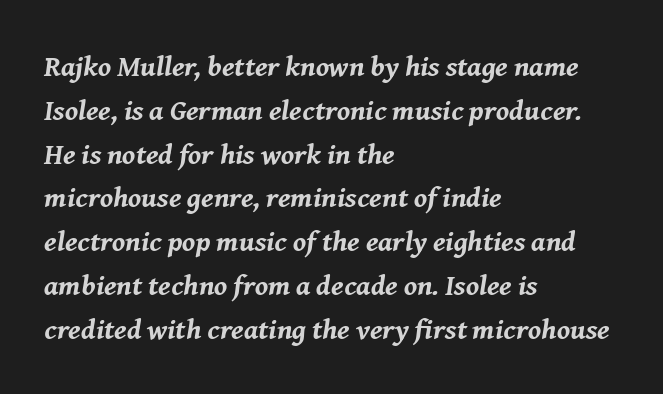
The font's italic variant was chosen for this text. This sample keeps an unexceptional amount of space between lines. Proportional: the letters do not fall into vertical columns. Casual observation: everything's shoved over to the left.
